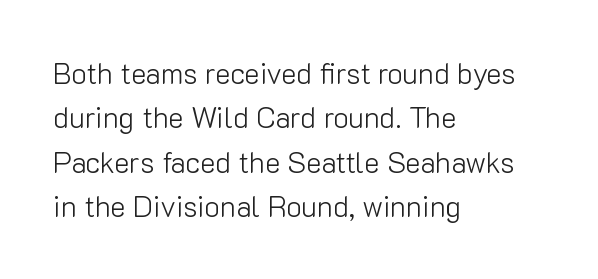
{"serif": "no", "italic": "no", "bold": "no", "weight": "light", "width": "normal", "stroke_contrast": "low", "x_height": "medium", "monospaced": "no", "underline": "no", "align": "left", "line_spacing": "normal", "line_spacing_ratio": 1.53, "letter_spacing": "normal", "letter_spacing_em": 0.0, "glyph_px": 29}
